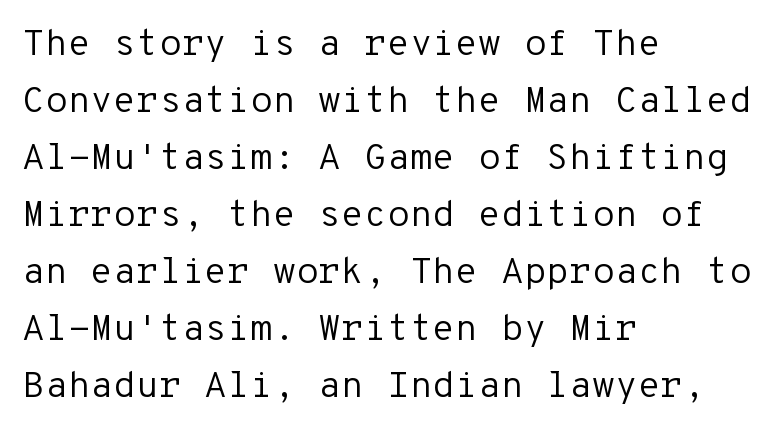
Classification — sans serif. These lines stack with their left ends in a neat column. The rendering uses typewriter-style spacing with identical character cells. Stroke thickness stays within the range of a standard reading face or lighter. This is roman type, the default non-slanted kind.
